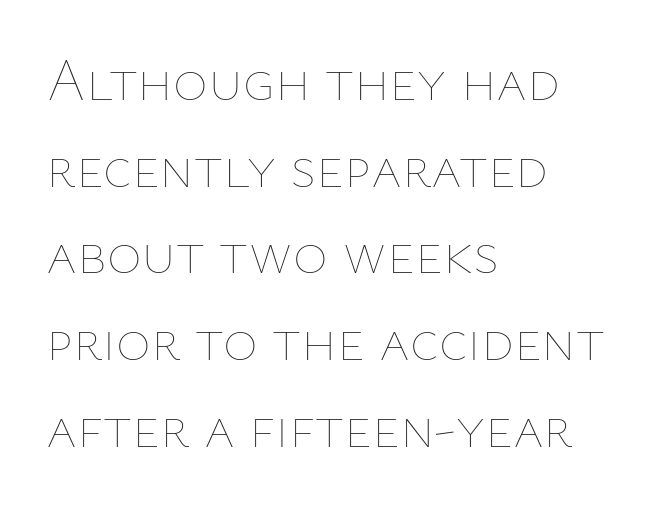
Has an underline been added? It has not. Do the letters lean? They stand straight. Leading: standard. This sample has the flowing, uneven cadence of proportional lettering. All the whitespace from short lines collects on the right. Weight: regular or lighter.
